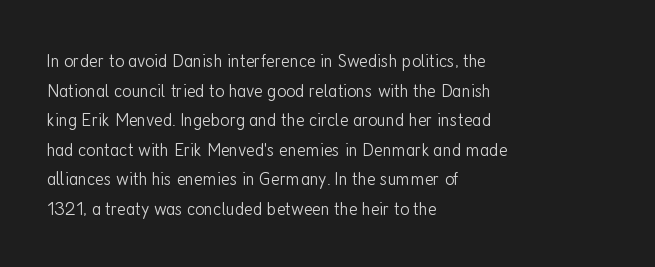
Compared with a typical body face, this is equally light or lighter still. The line texture is even and compact thanks to regular tracking. The space directly below the letters is spotless. Nope, not italic — everything's standing straight.
